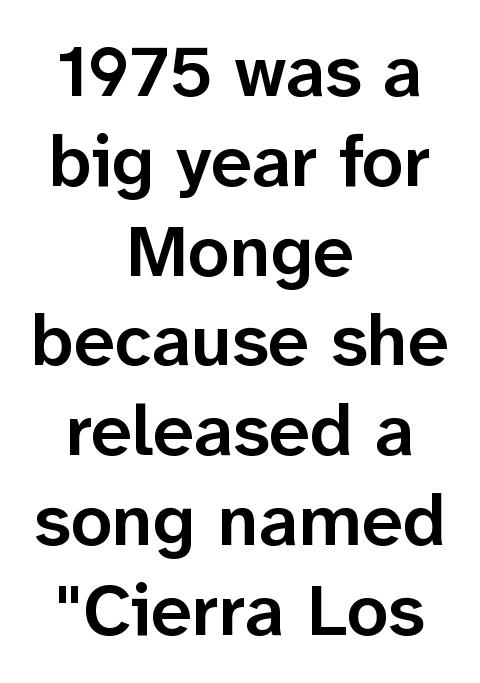
The image shows 73 px semibold sans-serif type, upright; set centered, line spacing 1.23x, normal letter spacing, not underlined; low stroke contrast and a medium x-height.
